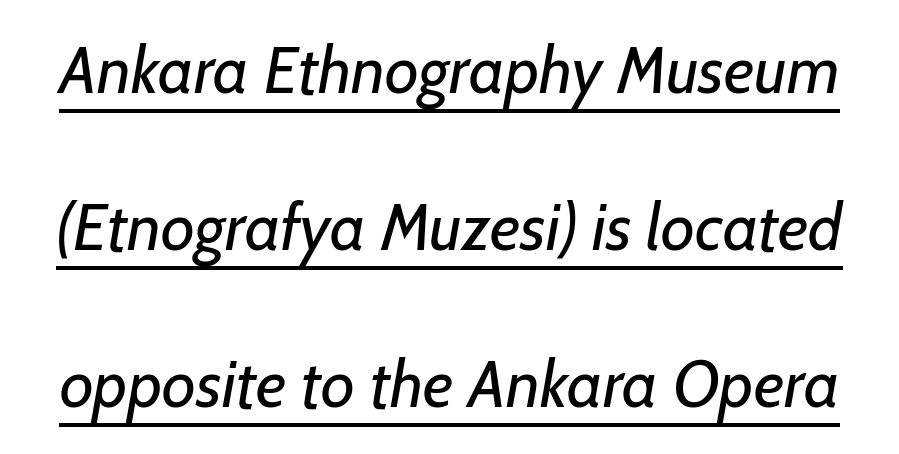
Q: Is the text bold? A: No.
Q: Is the typeface a serif or a sans-serif typeface? A: Sans-serif.
Q: Is the text underlined? A: Yes.
Q: Is the spacing between letters normal or unusually wide? A: Normal.
Q: Is the spacing between lines tight, normal or loose? A: Loose.
Q: Width (condensed, normal, or wide)? A: Normal.
Q: Stroke contrast? A: Low.
Q: x-height? A: Medium.
Q: Monospaced? A: No.
